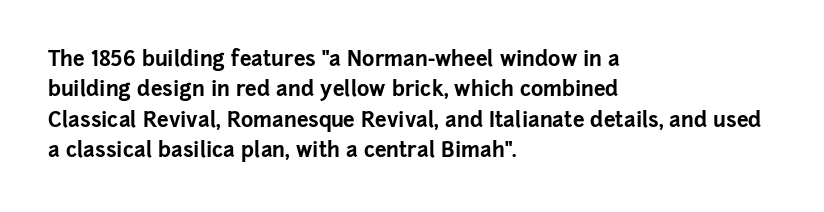
The image shows 21 px bold type, upright; set left-aligned, normal line spacing (1.45x), normal letter spacing, not underlined.
